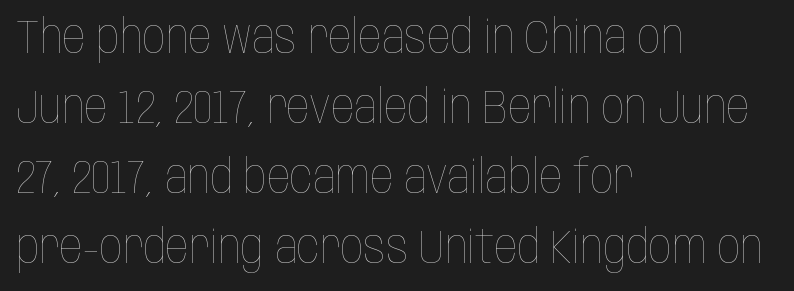
The image shows 46 px thin, condensed type, upright; set left-aligned, normal line spacing (1.52x), normal letter spacing, not underlined; low stroke contrast and a large x-height.
